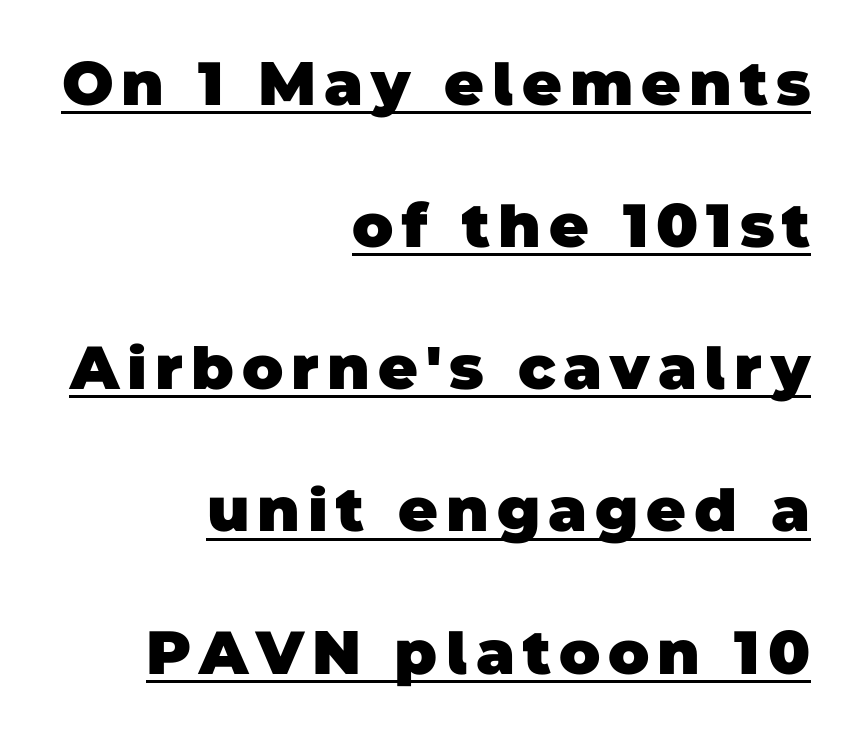
The image shows 61 px heavy sans-serif type; set right-aligned, loose line spacing (2.33x), underlined; low stroke contrast and a large x-height.
